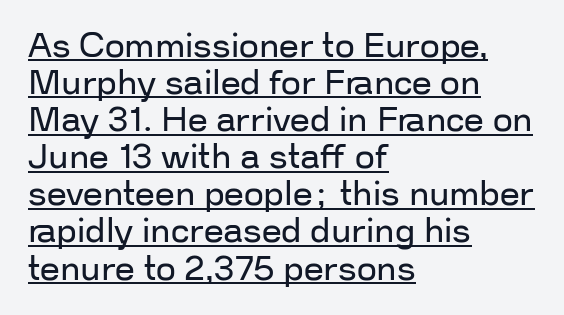
Q: Is the text bold? A: No.
Q: Is the text italic (slanted)? A: No, it is upright.
Q: Is the typeface a serif or a sans-serif typeface? A: Sans-serif.
Q: Is the text underlined? A: Yes.
Q: How is the paragraph aligned? A: Left-aligned.
Q: Is the spacing between letters normal or unusually wide? A: Normal.
Q: Is the spacing between lines tight, normal or loose? A: Tight.
Q: Width (condensed, normal, or wide)? A: Normal.
Q: Stroke contrast? A: Low.
Q: x-height? A: Medium.
Q: Monospaced? A: No.
